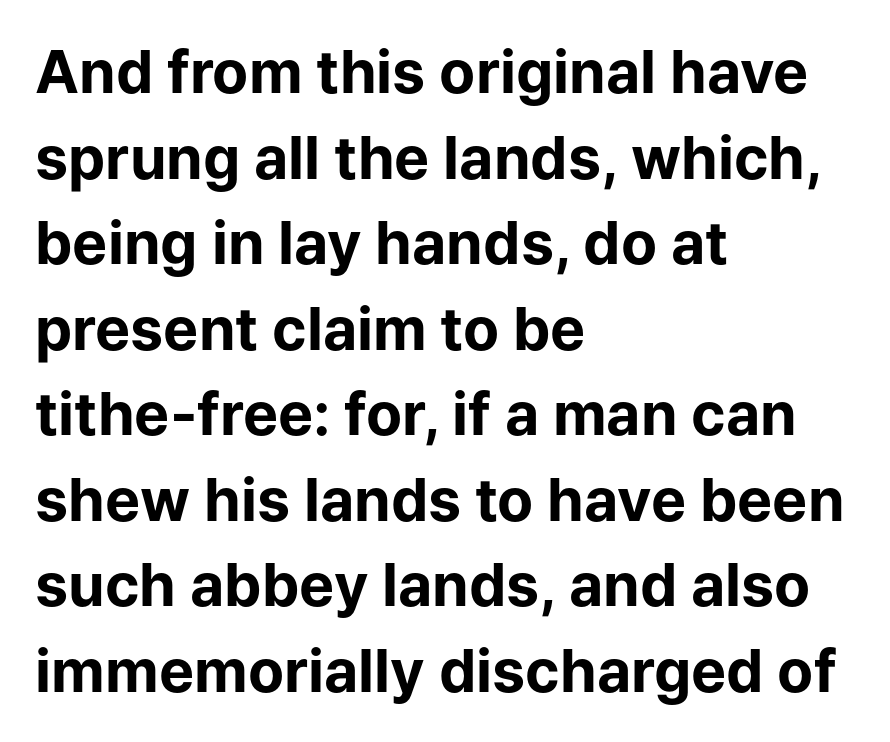
Q: Is the text bold? A: Yes.
Q: Is the text italic (slanted)? A: No, it is upright.
Q: Is the typeface a serif or a sans-serif typeface? A: Sans-serif.
Q: Is the text underlined? A: No.
Q: How is the paragraph aligned? A: Left-aligned.
Q: Is the spacing between letters normal or unusually wide? A: Normal.
Q: Is the spacing between lines tight, normal or loose? A: Normal.
Q: Width (condensed, normal, or wide)? A: Normal.
Q: Stroke contrast? A: Low.
Q: x-height? A: Medium.
Q: Monospaced? A: No.
